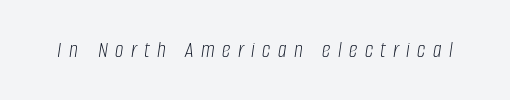
{"italic": "yes", "lean": "right", "slant_degrees": 8, "bold": "no", "underline": "no", "letter_spacing": "wide", "letter_spacing_em": 0.31, "glyph_px": 24}
